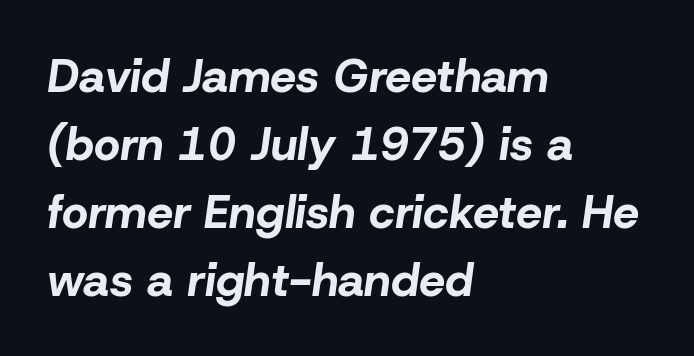
Note the varied advance widths — an 'i' is clearly narrower than an 'm'. Is the type slanted? Yes — the strokes lean at a clear angle. Compared with a centered layout, this one pins lines to the left instead. How heavy is the stroke? Heavy — this is a bold.
